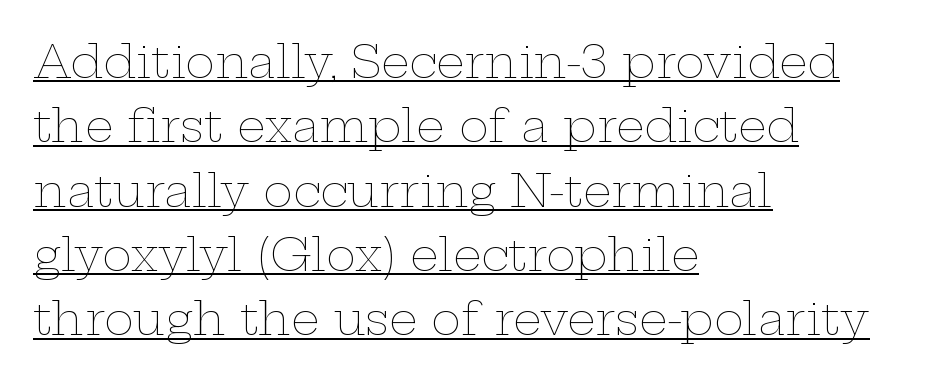
Q: Is the text bold? A: No.
Q: Is the text italic (slanted)? A: No, it is upright.
Q: Is the text underlined? A: Yes.
Q: How is the paragraph aligned? A: Left-aligned.
Q: Is the spacing between letters normal or unusually wide? A: Normal.
Q: Is the spacing between lines tight, normal or loose? A: Normal.
Q: Width (condensed, normal, or wide)? A: Wide.
Q: Stroke contrast? A: Low.
Q: x-height? A: Medium.
Q: Monospaced? A: No.
